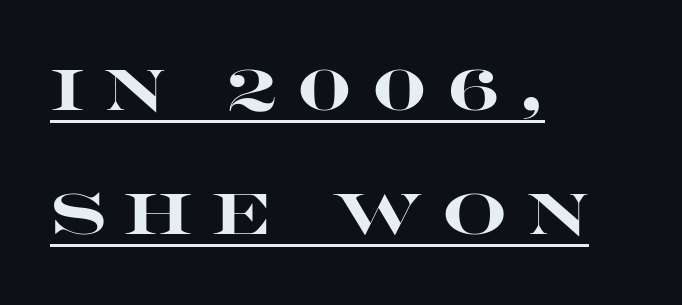
{"italic": "no", "bold": "yes", "weight": "heavy", "width": "wide", "stroke_contrast": "high", "x_height": "large", "monospaced": "no", "underline": "yes", "align": "left", "line_spacing": "loose", "line_spacing_ratio": 2.13, "letter_spacing": "wide", "letter_spacing_em": 0.31, "glyph_px": 58}
